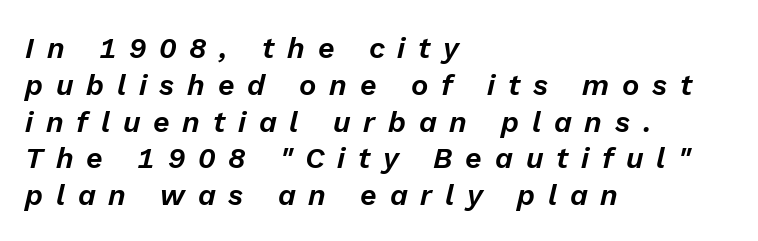
Q: Is the text italic (slanted)? A: Yes, it leans right by about 13 degrees.
Q: Is the text underlined? A: No.
Q: How is the paragraph aligned? A: Left-aligned.
Q: Is the spacing between letters normal or unusually wide? A: Unusually wide.
Q: Is the spacing between lines tight, normal or loose? A: Normal.
Q: Width (condensed, normal, or wide)? A: Normal.
Q: Stroke contrast? A: Low.
Q: x-height? A: Medium.
Q: Monospaced? A: No.
